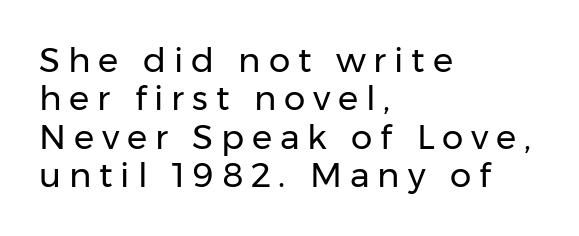
The face looks like a standard text weight, possibly lighter. Posture: straight, roman, zero tilt. Display-style spreading of the glyphs; the letterfit is very open. No feet cap the strokes, marking this as sans-serif type. No word sits above an underline. A student would call this left alignment; a typographer would say flush left, rag right.
